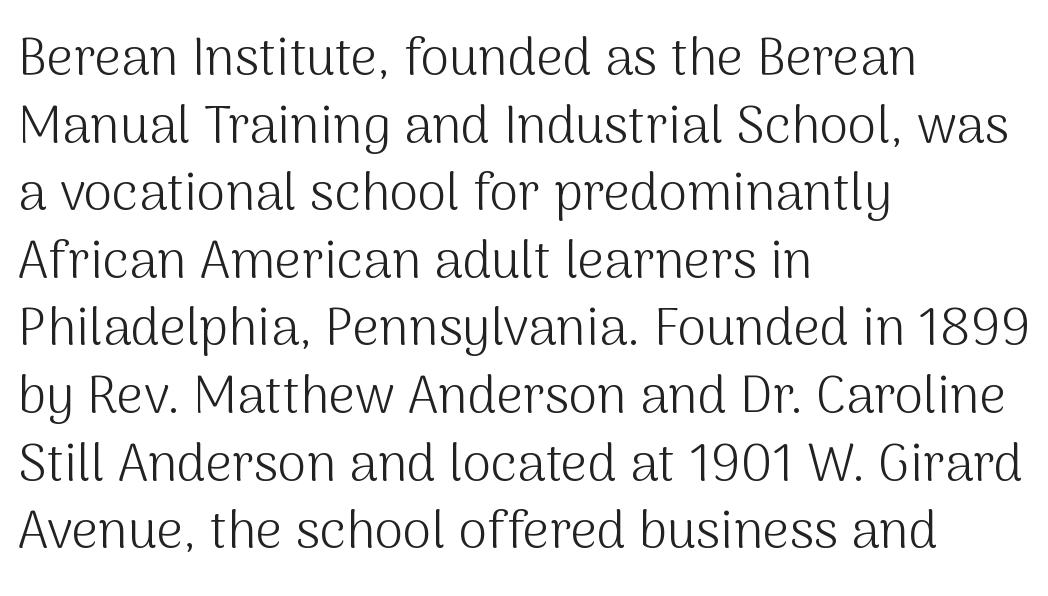
The image shows 52 px light sans-serif type, upright; set left-aligned, normal line spacing (1.3x), normal letter spacing, not underlined; medium stroke contrast and a medium x-height.
